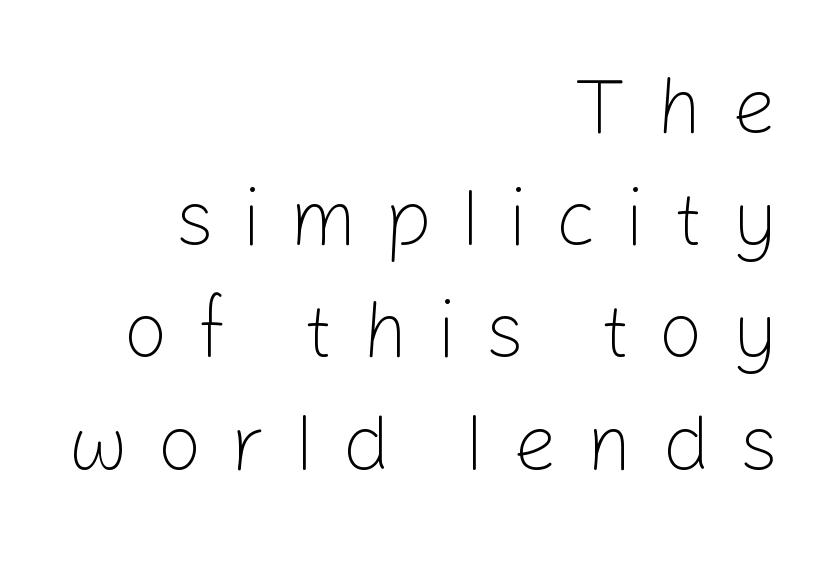
{"serif": "no", "italic": "no", "bold": "no", "weight": "light", "width": "normal", "stroke_contrast": "low", "x_height": "medium", "monospaced": "no", "underline": "no", "align": "right", "line_spacing": "normal", "line_spacing_ratio": 1.42, "letter_spacing": "wide", "letter_spacing_em": 0.36, "glyph_px": 79}
